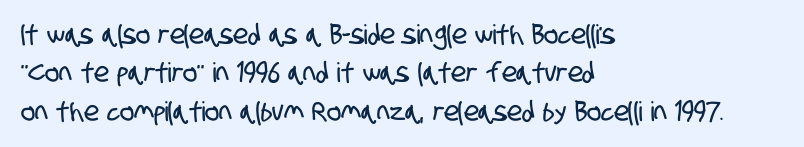
This sample keeps an unexceptional amount of space between lines. The lines in this sample share a left origin and differ only in where they stop. The letters sit at their default tracking, neither squeezed nor spread. Check the space under the baseline: it is left empty.
